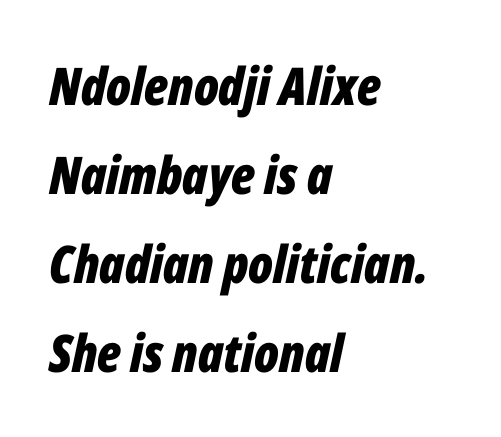
The image shows 52 px bold, condensed type, italic (leaning right); set left-aligned, line spacing 1.71x, normal letter spacing, not underlined; low stroke contrast and a medium x-height.
